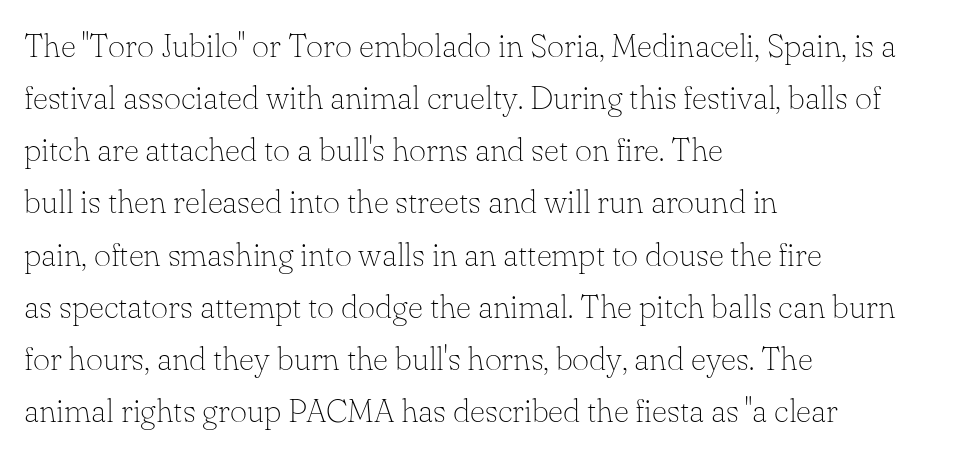
The typesetter chose a ragged-right arrangement here. Characters remain perfectly vertical along every line. Think of a printed novel: that variable character pitch is what you see here. Baseline-to-baseline distance is the conventional proportion of letter height. Caption: standard tracking, unaltered. Is this a heavy cut? Hardly; it is regular or lighter.
